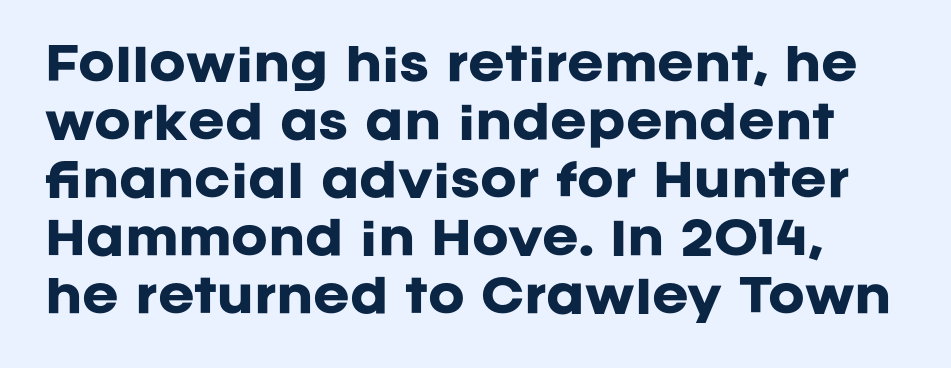
The image shows 44 px heavy sans-serif type, upright; set normal line spacing (1.32x), normal letter spacing, not underlined; low stroke contrast and a large x-height.
